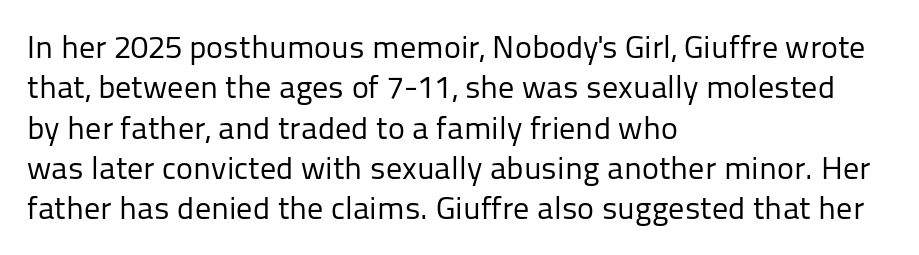
The image shows 32 px regular-weight sans-serif type, upright; set left-aligned, normal line spacing (1.26x), normal letter spacing, not underlined; low stroke contrast and a medium x-height.
